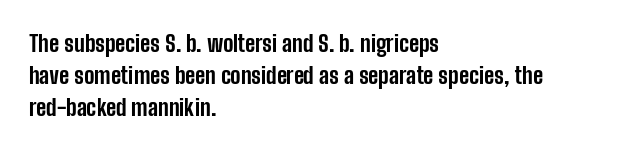
Q: Is the text bold? A: Yes.
Q: Is the text italic (slanted)? A: No, it is upright.
Q: Is the text underlined? A: No.
Q: How is the paragraph aligned? A: Left-aligned.
Q: Is the spacing between letters normal or unusually wide? A: Normal.
Q: Is the spacing between lines tight, normal or loose? A: Normal.
